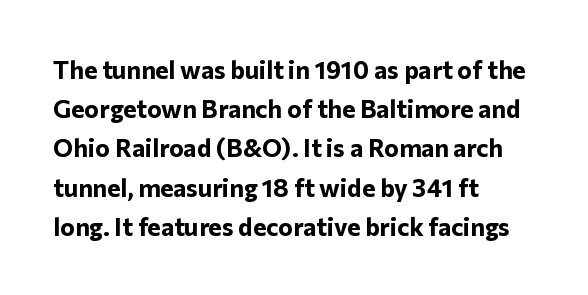
The image shows 25 px bold type, upright; set left-aligned, normal line spacing (1.57x), normal letter spacing, not underlined.
